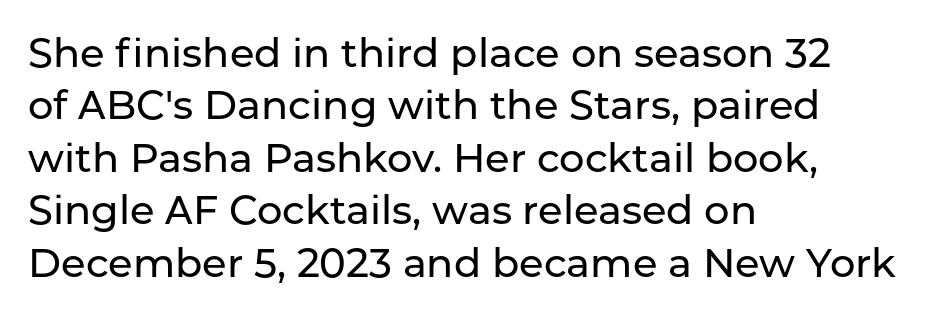
{"serif": "no", "italic": "no", "width": "normal", "stroke_contrast": "low", "x_height": "medium", "monospaced": "no", "underline": "no", "align": "left", "line_spacing": "normal", "line_spacing_ratio": 1.31, "letter_spacing": "normal", "letter_spacing_em": 0.0, "glyph_px": 40}
